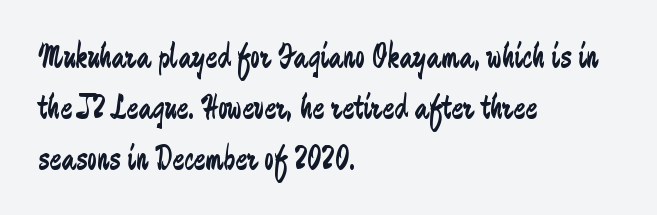
Q: Is the text bold? A: No.
Q: Is the text italic (slanted)? A: Yes.
Q: Is the typeface a serif or a sans-serif typeface? A: Sans-serif.
Q: Is the text underlined? A: No.
Q: How is the paragraph aligned? A: Left-aligned.
Q: Is the spacing between letters normal or unusually wide? A: Normal.
Q: Is the spacing between lines tight, normal or loose? A: Normal.
Q: Width (condensed, normal, or wide)? A: Condensed.
Q: Stroke contrast? A: Low.
Q: x-height? A: Medium.
Q: Monospaced? A: No.
